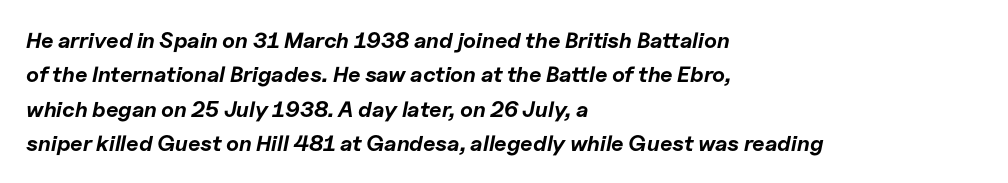
{"italic": "yes", "lean": "right", "slant_degrees": 11, "bold": "yes", "underline": "no", "align": "left", "line_spacing": "normal", "line_spacing_ratio": 1.56, "letter_spacing": "normal", "letter_spacing_em": 0.0, "glyph_px": 22}
